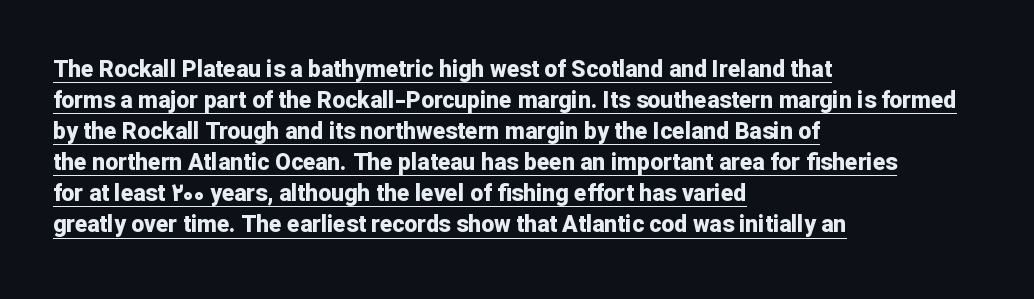
Bold? Absolutely — the strokes are thick and heavy. Underlined type. Line spacing here is normal. Posture: straight, roman, zero tilt. The letters sit at their default tracking, neither squeezed nor spread. One-word summary of the alignment: left.
